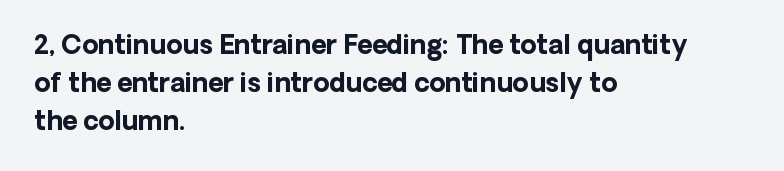
{"italic": "no", "bold": "yes", "underline": "no", "align": "left", "line_spacing": "normal", "line_spacing_ratio": 1.46, "letter_spacing": "normal", "letter_spacing_em": 0.0, "glyph_px": 26}
